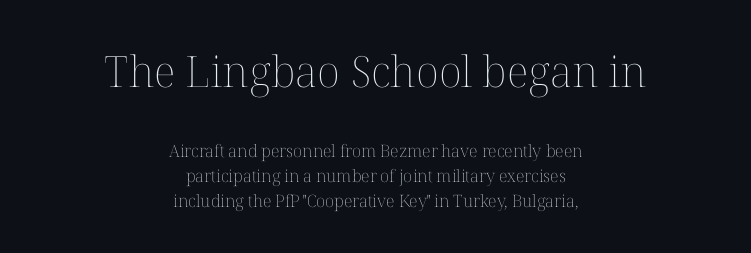
Caption: face not bold, strokes unweighted. Does extra space separate the letters? No, they use regular spacing. The letters in the upper block stand taller than those in the block below. Teacher's note: observe the equal gaps on both sides — that is centered alignment.
